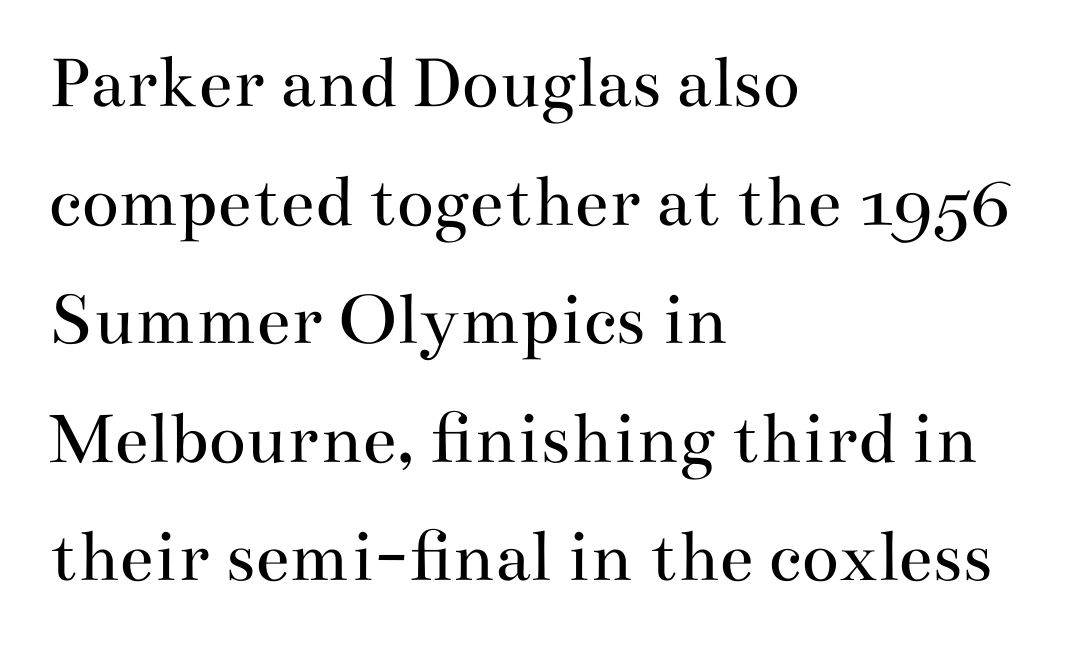
All the whitespace from short lines collects on the right. Yep, those are serifs on the letters. Spacing verdict: proportional, widths tailored to each character. The letters look calm and open, with moderate or lighter stems. The gaps between neighbouring characters are ordinary and unremarkable. The zone under the glyphs is completely vacant.
